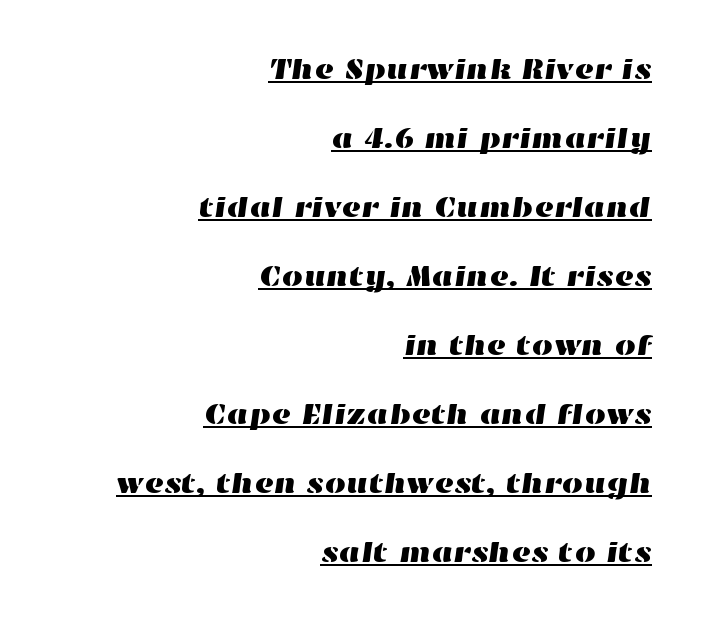
The image shows 30 px wide type; set right-aligned, loose line spacing (2.3x), normal letter spacing, underlined; high stroke contrast and a medium x-height.
